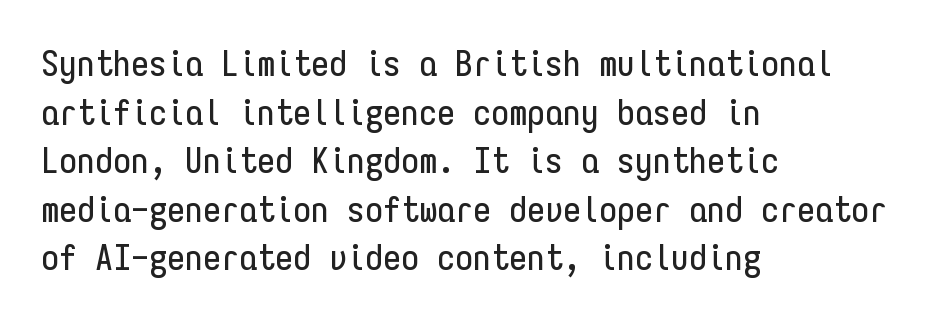
The passage shown has conventional tracking throughout. Descenders are the only things crossing below the line. In terms of leading, this rendering sits right in the middle. If you drew a line through each stem, it would be perfectly vertical.
